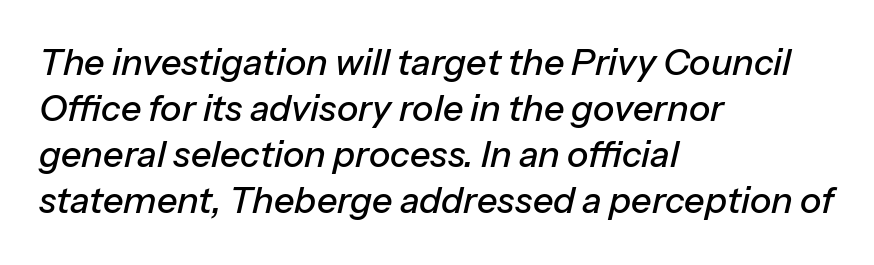
{"italic": "yes", "lean": "right", "slant_degrees": 13, "width": "normal", "stroke_contrast": "low", "x_height": "medium", "monospaced": "no", "underline": "no", "align": "left", "line_spacing": "normal", "line_spacing_ratio": 1.28, "letter_spacing": "normal", "letter_spacing_em": 0.0, "glyph_px": 36}
